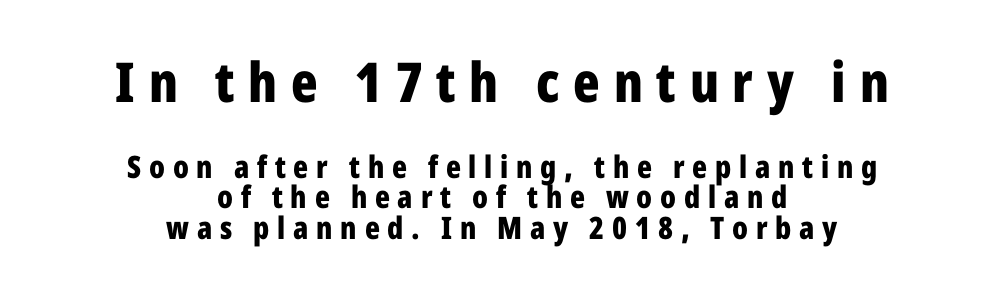
Q: Is the text bold? A: Yes.
Q: Is the text italic (slanted)? A: No, it is upright.
Q: Is the typeface a serif or a sans-serif typeface? A: Sans-serif.
Q: Is the text underlined? A: No.
Q: How is the paragraph aligned? A: Centered.
Q: Is the spacing between letters normal or unusually wide? A: Unusually wide.
Q: Is the spacing between lines tight, normal or loose? A: Tight.
Q: Which block of text is set in a larger size, the first (top) or the second (bottom)? A: The first (top) one.
Q: Width (condensed, normal, or wide)? A: Condensed.
Q: Stroke contrast? A: Low.
Q: x-height? A: Medium.
Q: Monospaced? A: No.
